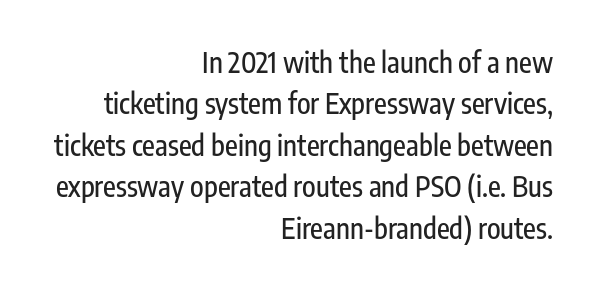
The image shows 28 px condensed sans-serif type, upright; set right-aligned, normal line spacing (1.48x), normal letter spacing, not underlined; low stroke contrast and a medium x-height.
